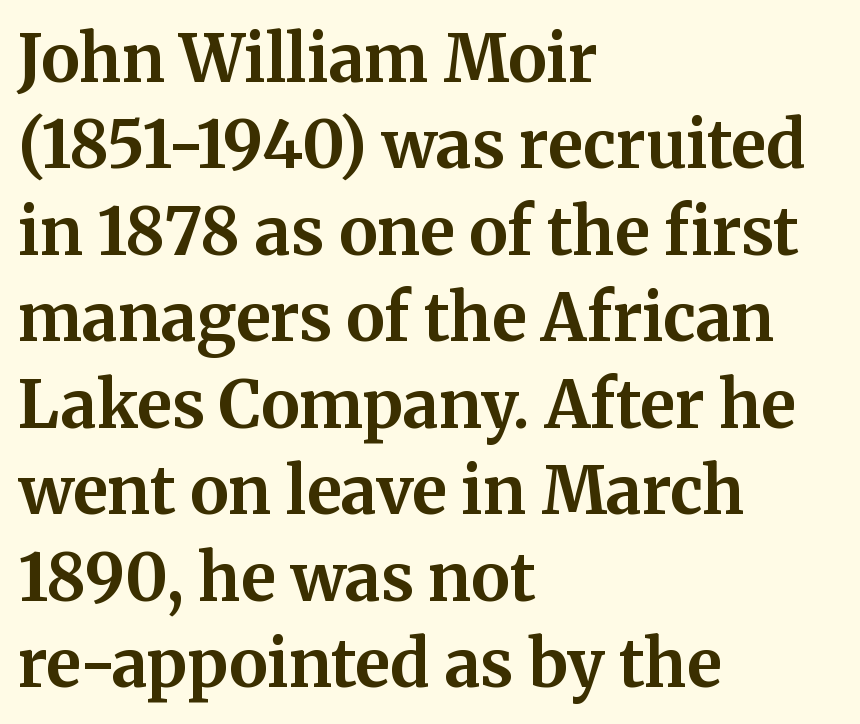
Q: Is the text bold? A: Yes.
Q: Is the text italic (slanted)? A: No, it is upright.
Q: Is the typeface a serif or a sans-serif typeface? A: Serif.
Q: Is the text underlined? A: No.
Q: How is the paragraph aligned? A: Left-aligned.
Q: Is the spacing between letters normal or unusually wide? A: Normal.
Q: Is the spacing between lines tight, normal or loose? A: Normal.
Q: Width (condensed, normal, or wide)? A: Normal.
Q: Stroke contrast? A: Medium.
Q: x-height? A: Medium.
Q: Monospaced? A: No.
